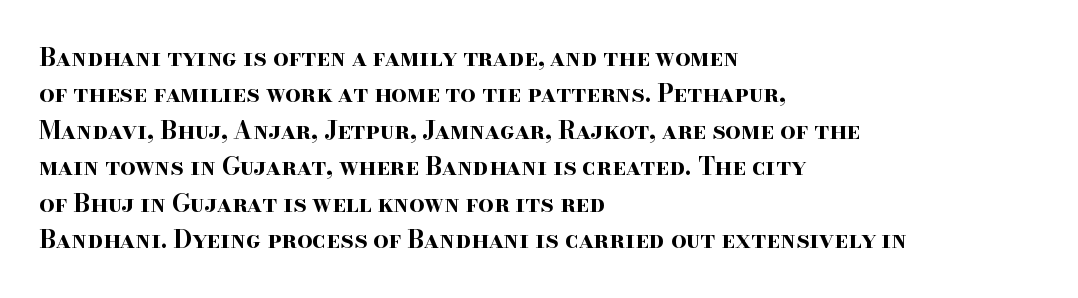
The image shows 24 px bold type, upright; set left-aligned, normal line spacing (1.52x), normal letter spacing, not underlined.
